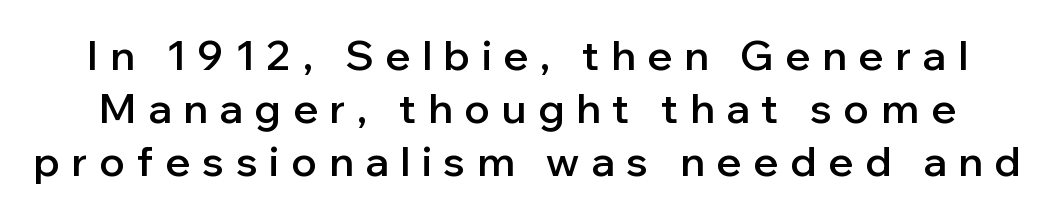
{"serif": "no", "italic": "no", "bold": "semi", "weight": "semibold", "width": "normal", "stroke_contrast": "low", "x_height": "medium", "monospaced": "no", "underline": "no", "line_spacing": "normal", "line_spacing_ratio": 1.29, "letter_spacing": "wide", "letter_spacing_em": 0.29, "glyph_px": 41}
